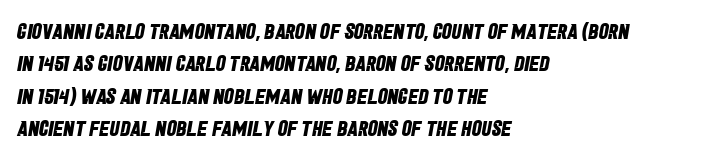
Q: Is the text bold? A: Yes.
Q: Is the text underlined? A: No.
Q: How is the paragraph aligned? A: Left-aligned.
Q: Is the spacing between letters normal or unusually wide? A: Normal.
Q: Is the spacing between lines tight, normal or loose? A: Normal.
